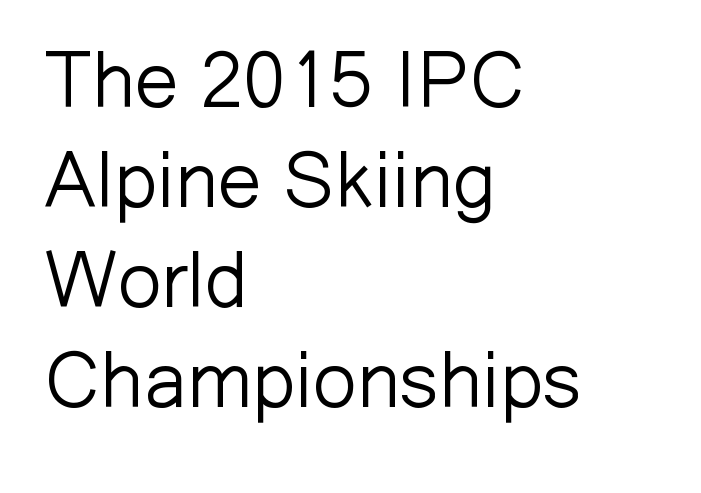
Weight: in the light-to-regular range. The rendering shows plain stroke endings on the letterforms — a sans-serif design. The rendering uses natural spacing where letterforms have individual widths. Only glyphs here, with clear space below each row. Students, note that the glyphs here touch the page at normal intervals. These lines are set flush left with a ragged right edge.
